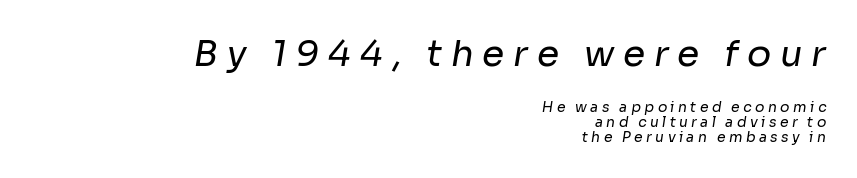
{"serif": "no", "bold": "no", "weight": "regular", "width": "normal", "stroke_contrast": "low", "x_height": "medium", "monospaced": "no", "underline": "no", "align": "right", "line_spacing": "tight", "line_spacing_ratio": 1.06, "letter_spacing": "wide", "letter_spacing_em": 0.24, "larger_block": "first", "size_ratio": 2.57, "glyph_px": 36}
